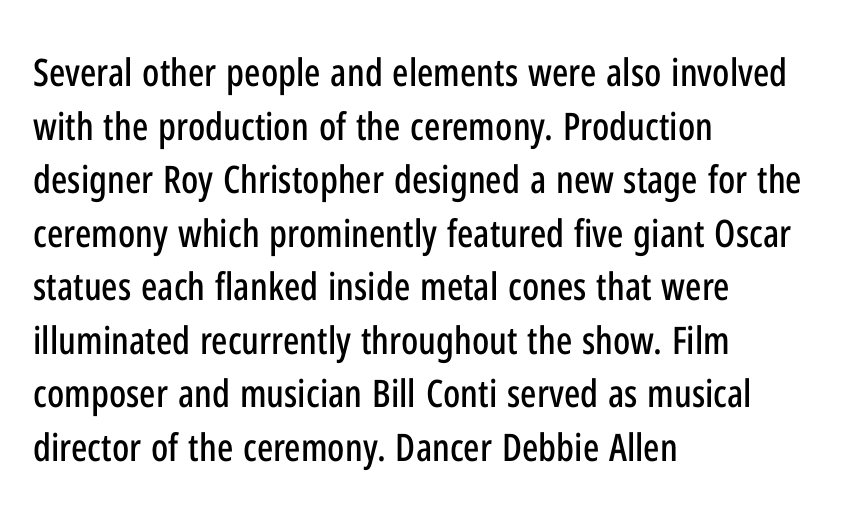
Q: Is the text italic (slanted)? A: No, it is upright.
Q: Is the typeface a serif or a sans-serif typeface? A: Sans-serif.
Q: Is the text underlined? A: No.
Q: How is the paragraph aligned? A: Left-aligned.
Q: Is the spacing between letters normal or unusually wide? A: Normal.
Q: Is the spacing between lines tight, normal or loose? A: Normal.
Q: Width (condensed, normal, or wide)? A: Condensed.
Q: Stroke contrast? A: Low.
Q: x-height? A: Medium.
Q: Monospaced? A: No.
